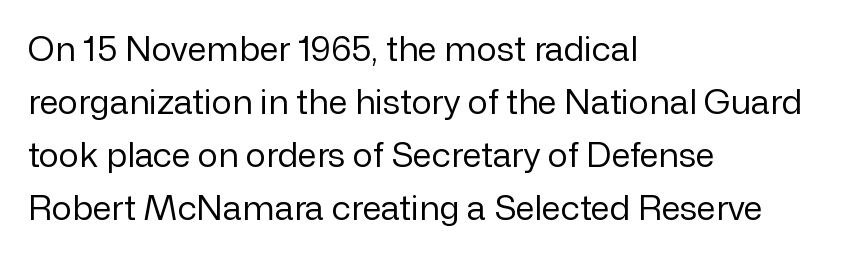
Vertical stems look standard width or narrower in stroke. Is this a sans? Yes — the strokes have no serifs. This sample uses plain, unmodified letter spacing. Horizontally, the lines are justified to the leading edge only.
